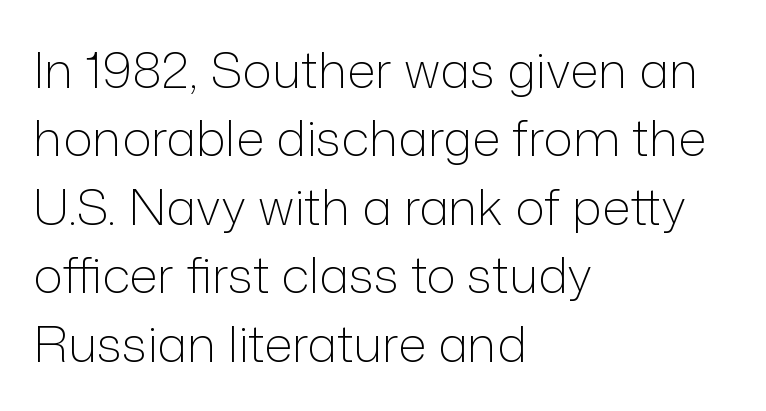
Q: Is the text bold? A: No.
Q: Is the text italic (slanted)? A: No, it is upright.
Q: Is the typeface a serif or a sans-serif typeface? A: Sans-serif.
Q: Is the text underlined? A: No.
Q: How is the paragraph aligned? A: Left-aligned.
Q: Is the spacing between letters normal or unusually wide? A: Normal.
Q: Is the spacing between lines tight, normal or loose? A: Normal.
Q: Width (condensed, normal, or wide)? A: Normal.
Q: Stroke contrast? A: Low.
Q: x-height? A: Medium.
Q: Monospaced? A: No.
